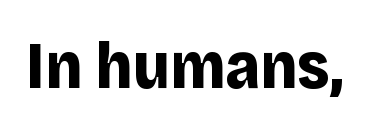
{"serif": "no", "italic": "no", "bold": "yes", "weight": "bold", "width": "normal", "stroke_contrast": "low", "x_height": "large", "monospaced": "no", "underline": "no", "letter_spacing": "normal", "letter_spacing_em": 0.0, "glyph_px": 66}
